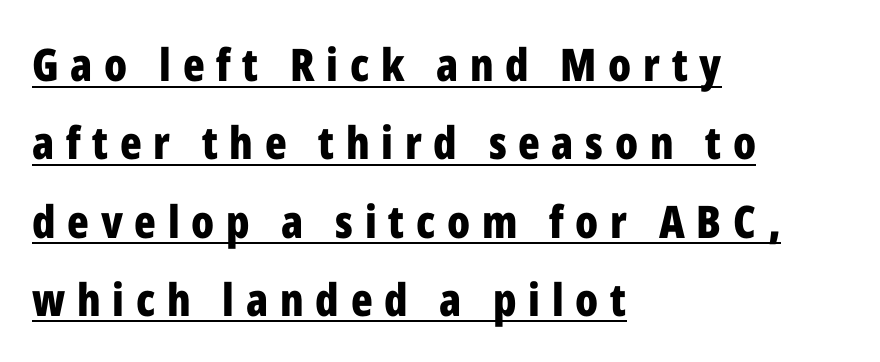
Q: Is the text bold? A: Yes.
Q: Is the text italic (slanted)? A: No, it is upright.
Q: Is the typeface a serif or a sans-serif typeface? A: Sans-serif.
Q: Is the text underlined? A: Yes.
Q: How is the paragraph aligned? A: Left-aligned.
Q: Is the spacing between letters normal or unusually wide? A: Unusually wide.
Q: Width (condensed, normal, or wide)? A: Condensed.
Q: Stroke contrast? A: Low.
Q: x-height? A: Medium.
Q: Monospaced? A: No.
